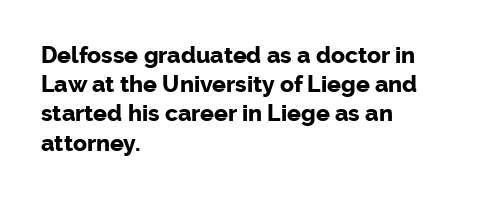
The image shows 23 px bold type, upright; set left-aligned, normal line spacing (1.27x), normal letter spacing, not underlined.
